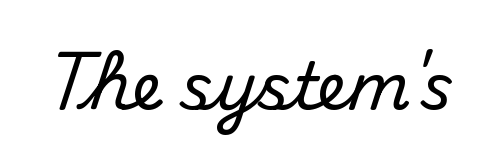
Q: Is the text italic (slanted)? A: Yes.
Q: Is the typeface a serif or a sans-serif typeface? A: Sans-serif.
Q: Is the text underlined? A: No.
Q: Is the spacing between letters normal or unusually wide? A: Normal.
Q: Width (condensed, normal, or wide)? A: Normal.
Q: Stroke contrast? A: Medium.
Q: x-height? A: Small.
Q: Monospaced? A: No.
